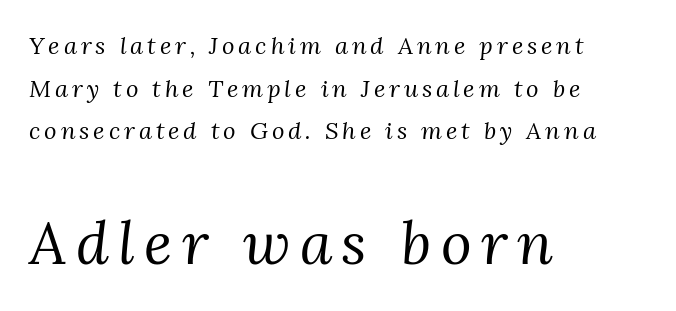
Observe the lean: these are italic letterforms. The rag falls on the right side of this text block. Is this a sans? No — the strokes have serifs. Block two is the big one; block one sits smaller above it. Words float on clear page, feet unadorned. The letters advance in unequal steps, a hallmark of proportional type.
